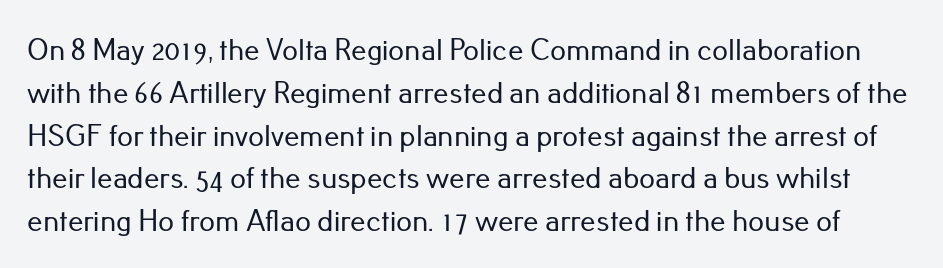
Observe the absence of serifs on each vertical stroke in this sample. These lines are rendered in a variable-pitch font. Is there any slant? The stems are plumb. Each word holds together tightly as a unit, with standard inter-letter gaps. The leading is moderate, giving the passage an even texture.
